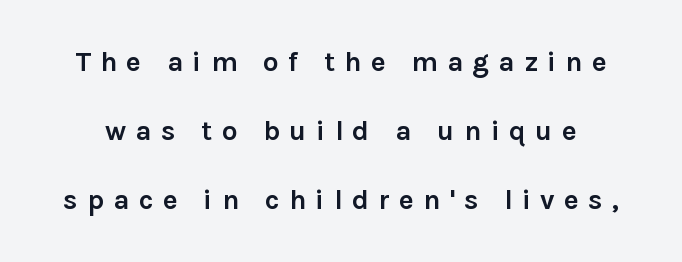
Q: Is the text bold? A: Yes.
Q: Is the text italic (slanted)? A: No, it is upright.
Q: Is the typeface a serif or a sans-serif typeface? A: Sans-serif.
Q: Is the text underlined? A: No.
Q: Is the spacing between letters normal or unusually wide? A: Unusually wide.
Q: Is the spacing between lines tight, normal or loose? A: Loose.
Q: Width (condensed, normal, or wide)? A: Normal.
Q: Stroke contrast? A: Low.
Q: x-height? A: Medium.
Q: Monospaced? A: No.
